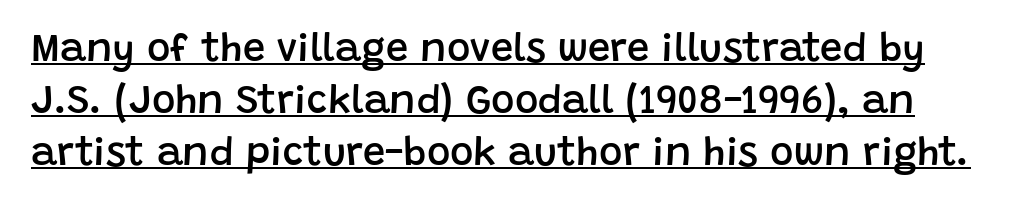
{"serif": "no", "italic": "no", "bold": "semi", "weight": "semibold", "width": "normal", "stroke_contrast": "low", "x_height": "large", "monospaced": "no", "underline": "yes", "line_spacing": "normal", "line_spacing_ratio": 1.3, "letter_spacing": "normal", "letter_spacing_em": 0.0, "glyph_px": 40}
